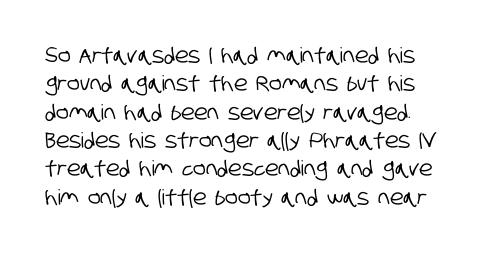
Each word holds together tightly as a unit, with standard inter-letter gaps. In terms of leading, this rendering sits right in the middle. Horizontally, the lines are justified to the leading edge only. Letters rest on an invisible, unmarked baseline.
